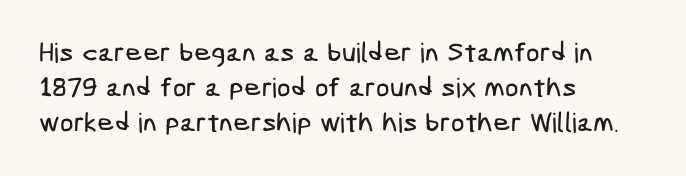
Q: Is the text underlined? A: No.
Q: How is the paragraph aligned? A: Left-aligned.
Q: Is the spacing between letters normal or unusually wide? A: Normal.
Q: Is the spacing between lines tight, normal or loose? A: Normal.
